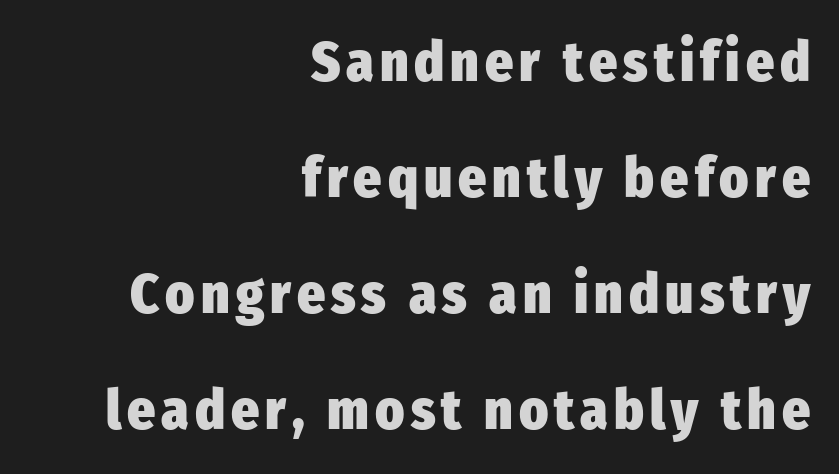
The image shows 55 px heavy, condensed sans-serif type, upright; set right-aligned, loose line spacing (2.11x), not underlined; low stroke contrast and a medium x-height.
